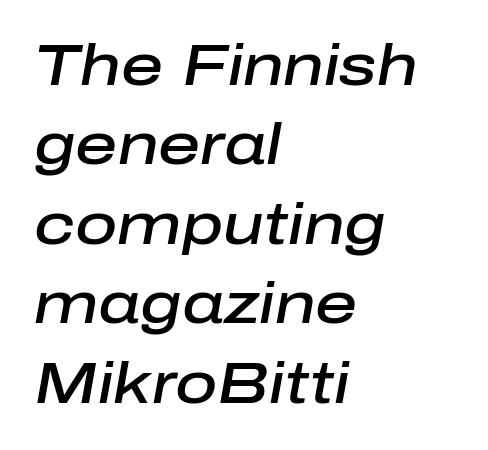
{"italic": "yes", "lean": "right", "slant_degrees": 10, "bold": "semi", "weight": "semibold", "width": "normal", "stroke_contrast": "low", "x_height": "medium", "monospaced": "no", "underline": "no", "align": "left", "line_spacing": "normal", "line_spacing_ratio": 1.37, "letter_spacing": "normal", "letter_spacing_em": 0.0, "glyph_px": 58}
